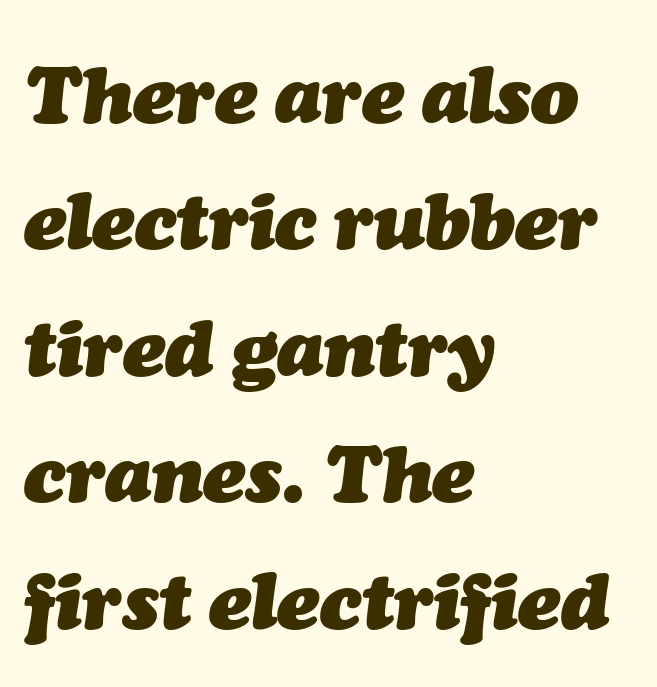
Q: Is the text bold? A: Yes.
Q: Is the text italic (slanted)? A: Yes, it leans right by about 7 degrees.
Q: Is the text underlined? A: No.
Q: How is the paragraph aligned? A: Left-aligned.
Q: Is the spacing between letters normal or unusually wide? A: Normal.
Q: Is the spacing between lines tight, normal or loose? A: Normal.
Q: Width (condensed, normal, or wide)? A: Normal.
Q: Stroke contrast? A: Medium.
Q: x-height? A: Medium.
Q: Monospaced? A: No.
